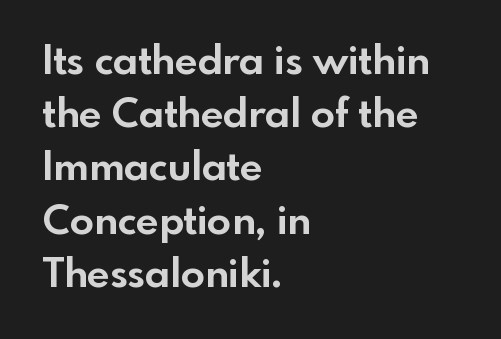
I'd call this a sans setting — the letters go barefoot. The vertical gap from one line to the next is medium. Nope, not italic — everything's standing straight. The space beneath each line is pristine and unruled. Students, note that the glyphs here touch the page at normal intervals.
